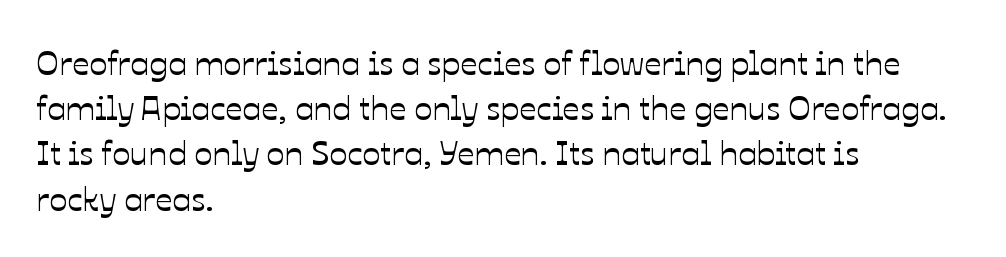
Q: Is the text italic (slanted)? A: No, it is upright.
Q: Is the text underlined? A: No.
Q: How is the paragraph aligned? A: Left-aligned.
Q: Is the spacing between letters normal or unusually wide? A: Normal.
Q: Is the spacing between lines tight, normal or loose? A: Normal.
Q: Width (condensed, normal, or wide)? A: Normal.
Q: Stroke contrast? A: Low.
Q: x-height? A: Medium.
Q: Monospaced? A: No.
